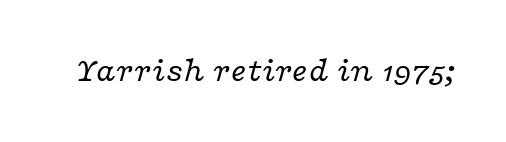
Q: Is the text bold? A: No.
Q: Is the text italic (slanted)? A: Yes, it leans right by about 16 degrees.
Q: Is the typeface a serif or a sans-serif typeface? A: Serif.
Q: Is the text underlined? A: No.
Q: Is the spacing between letters normal or unusually wide? A: Normal.
Q: Width (condensed, normal, or wide)? A: Wide.
Q: Stroke contrast? A: Low.
Q: x-height? A: Medium.
Q: Monospaced? A: No.
